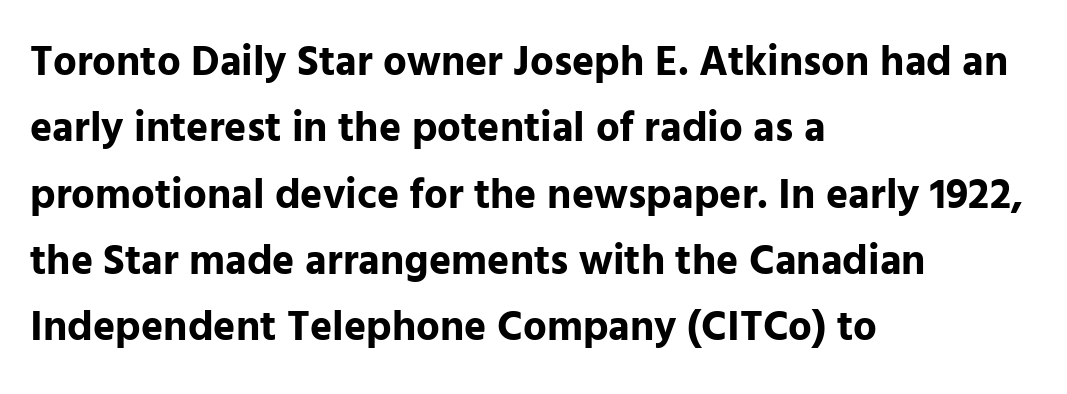
The image shows 42 px bold sans-serif type, upright; set left-aligned, normal line spacing (1.58x), normal letter spacing, not underlined; low stroke contrast and a medium x-height.
